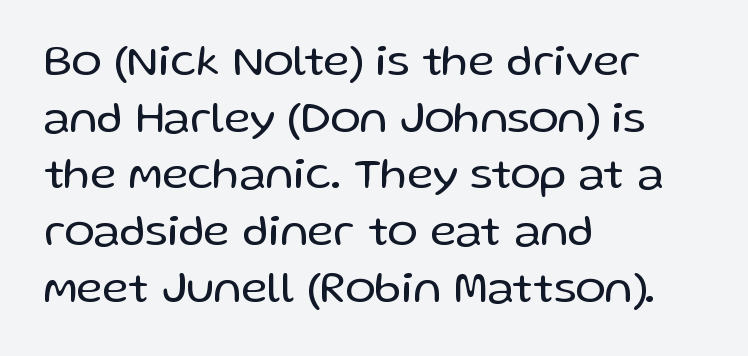
Q: Is the text bold? A: No.
Q: Is the text italic (slanted)? A: No, it is upright.
Q: Is the typeface a serif or a sans-serif typeface? A: Sans-serif.
Q: Is the text underlined? A: No.
Q: How is the paragraph aligned? A: Left-aligned.
Q: Is the spacing between letters normal or unusually wide? A: Normal.
Q: Is the spacing between lines tight, normal or loose? A: Normal.
Q: Width (condensed, normal, or wide)? A: Normal.
Q: Stroke contrast? A: Low.
Q: x-height? A: Medium.
Q: Monospaced? A: No.
